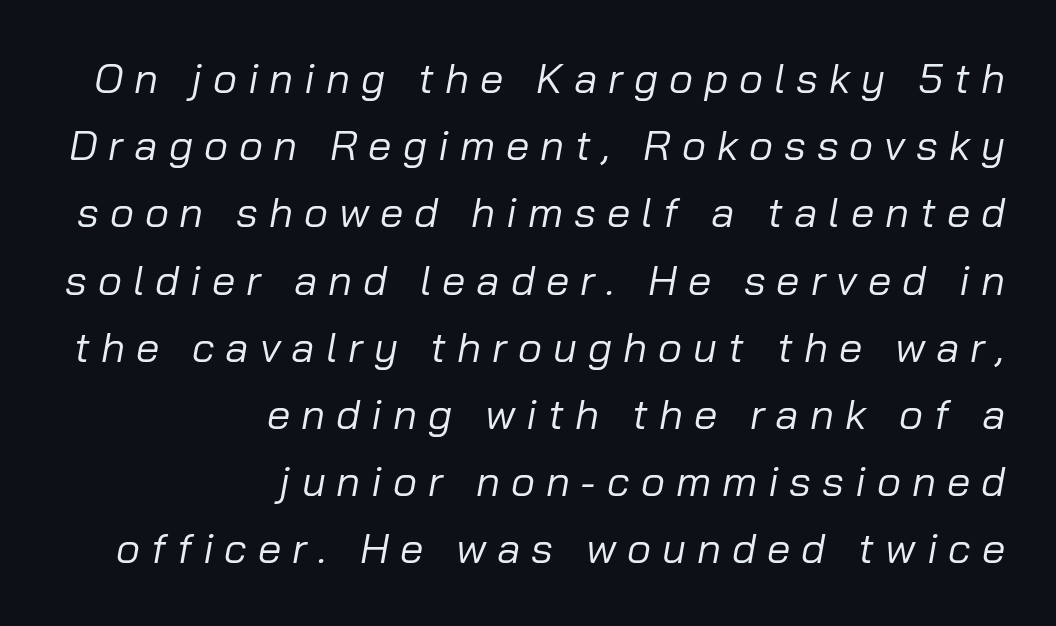
Q: Is the text bold? A: No.
Q: Is the text italic (slanted)? A: Yes, it leans right by about 10 degrees.
Q: Is the text underlined? A: No.
Q: How is the paragraph aligned? A: Right-aligned.
Q: Is the spacing between letters normal or unusually wide? A: Unusually wide.
Q: Is the spacing between lines tight, normal or loose? A: Normal.
Q: Width (condensed, normal, or wide)? A: Normal.
Q: Stroke contrast? A: Low.
Q: x-height? A: Medium.
Q: Monospaced? A: No.
